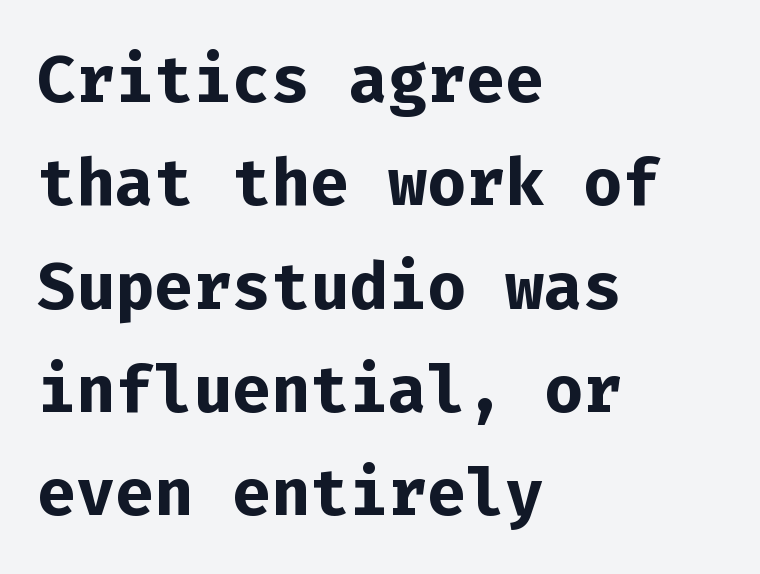
The image shows 65 px bold sans-serif type, upright, monospaced; set left-aligned, normal line spacing (1.59x), normal letter spacing, not underlined; low stroke contrast and a medium x-height.
